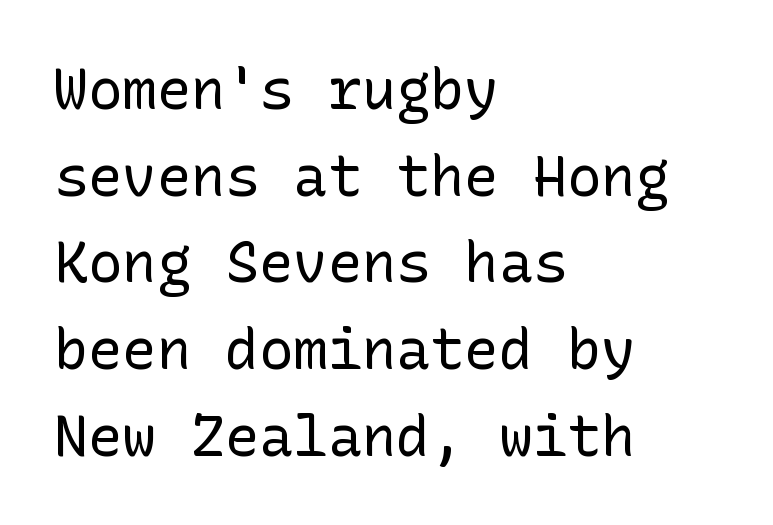
{"serif": "no", "italic": "no", "bold": "no", "weight": "regular", "width": "normal", "stroke_contrast": "low", "x_height": "medium", "underline": "no", "align": "left", "line_spacing": "normal", "line_spacing_ratio": 1.52, "letter_spacing": "normal", "letter_spacing_em": 0.0, "glyph_px": 57}
